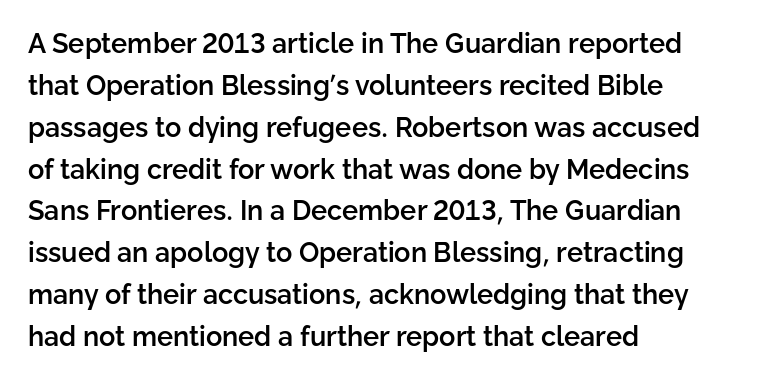
Q: Is the text bold? A: Semi-bold.
Q: Is the text italic (slanted)? A: No, it is upright.
Q: Is the text underlined? A: No.
Q: How is the paragraph aligned? A: Left-aligned.
Q: Is the spacing between letters normal or unusually wide? A: Normal.
Q: Is the spacing between lines tight, normal or loose? A: Normal.
